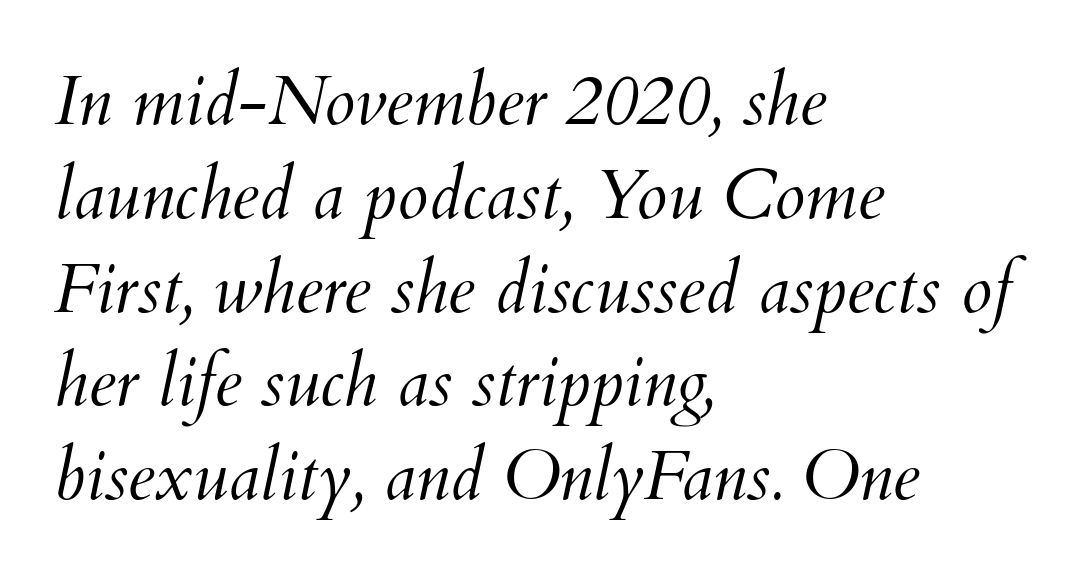
The image shows 70 px light type, italic (leaning right); set left-aligned, normal line spacing (1.34x), normal letter spacing, not underlined; medium stroke contrast and a small x-height.
